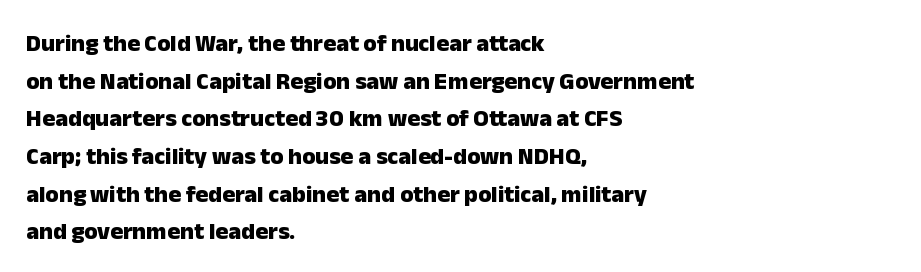
The image shows 24 px bold type, upright; set left-aligned, normal line spacing (1.57x), normal letter spacing, not underlined.
